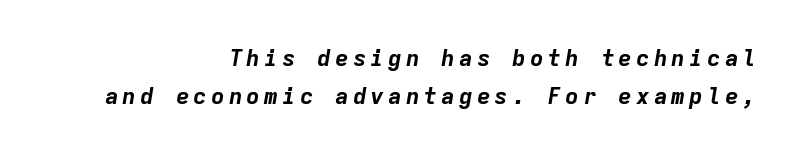
The zone under the glyphs is completely vacant. The face used here has a pronounced slope to its letters. The paragraph shown leans on its right margin. Rows of type keep a routine distance in the vertical direction. These words are printed bold, with thick strokes throughout.
